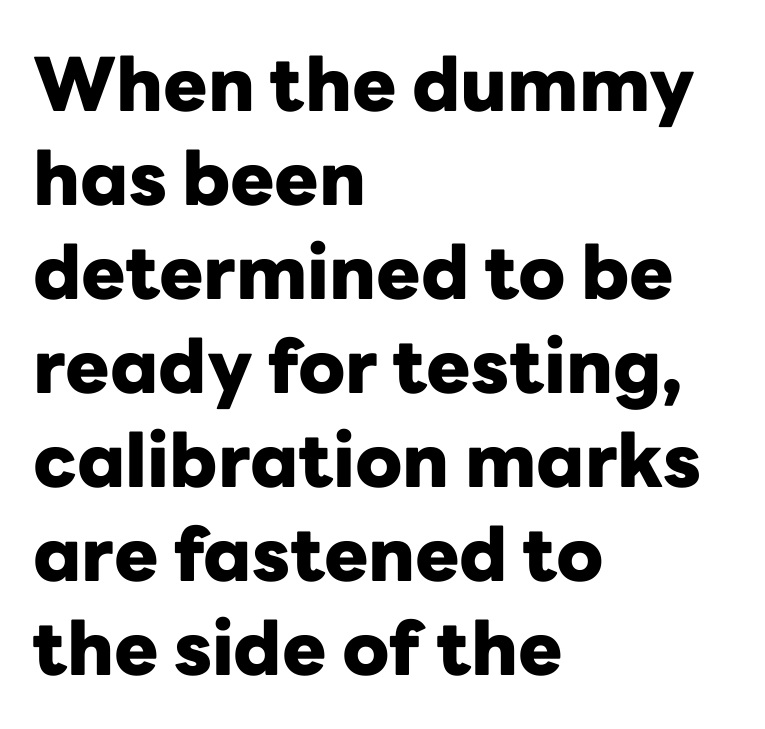
Q: Is the text bold? A: Yes.
Q: Is the text italic (slanted)? A: No, it is upright.
Q: Is the typeface a serif or a sans-serif typeface? A: Sans-serif.
Q: Is the text underlined? A: No.
Q: How is the paragraph aligned? A: Left-aligned.
Q: Is the spacing between letters normal or unusually wide? A: Normal.
Q: Is the spacing between lines tight, normal or loose? A: Normal.
Q: Width (condensed, normal, or wide)? A: Normal.
Q: Stroke contrast? A: Low.
Q: x-height? A: Medium.
Q: Monospaced? A: No.
